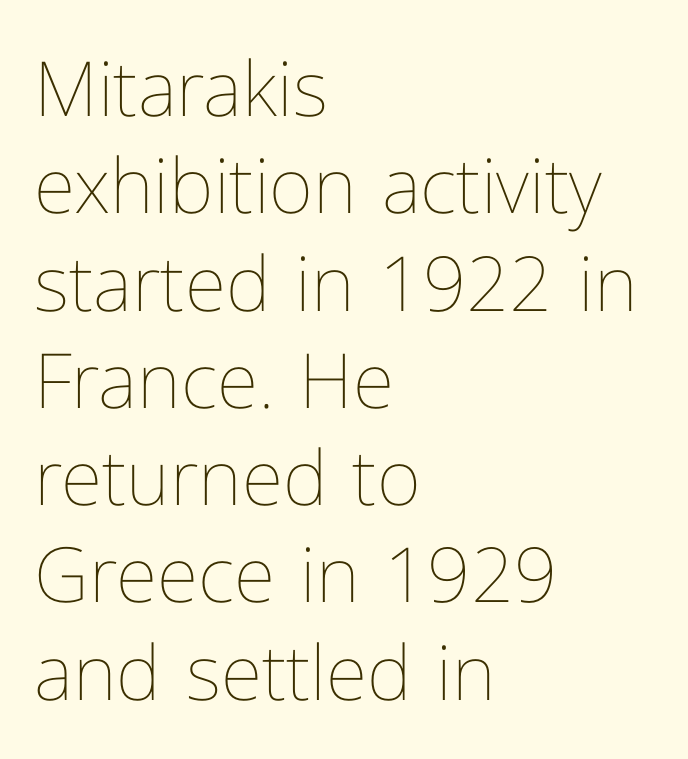
Notice how descenders clear the ascenders below comfortably — that's standard leading. A roman cut, with each character standing at attention. There is no visible air inserted between adjacent glyphs. A quiet, ordinary-to-light weight characterises the typeface.
